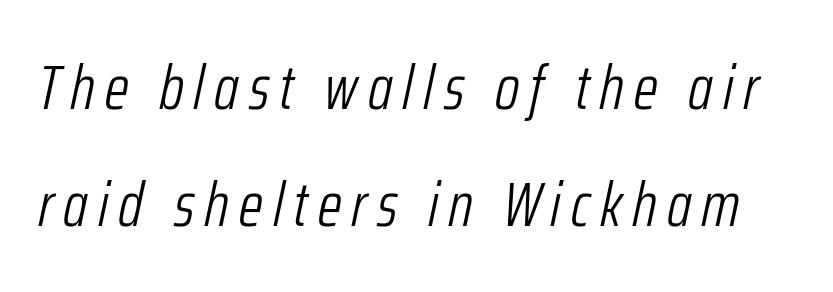
Decoration check: the copy has no underline. Stems here are at most as thick as an everyday book face. Italic: yes, the glyphs are oblique. The rendering uses natural spacing where letterforms have individual widths.
